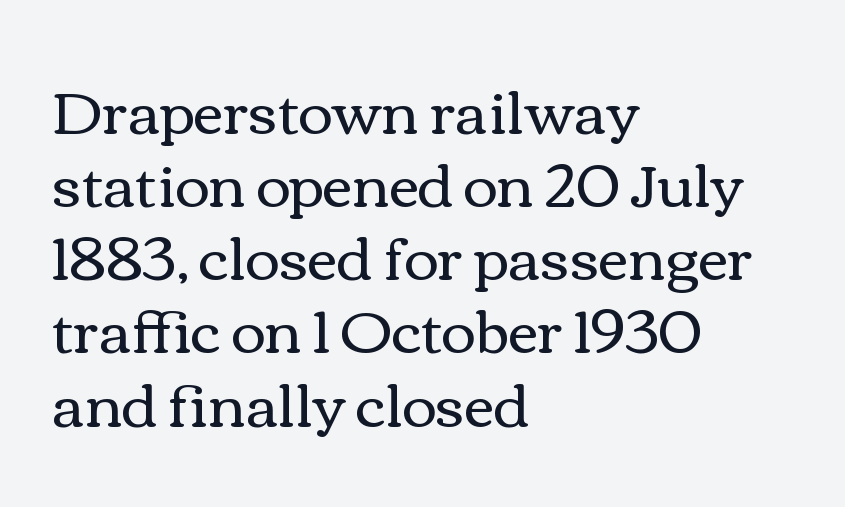
Q: Is the text bold? A: No.
Q: Is the text italic (slanted)? A: No, it is upright.
Q: Is the text underlined? A: No.
Q: How is the paragraph aligned? A: Left-aligned.
Q: Is the spacing between letters normal or unusually wide? A: Normal.
Q: Width (condensed, normal, or wide)? A: Wide.
Q: x-height? A: Medium.
Q: Monospaced? A: No.
